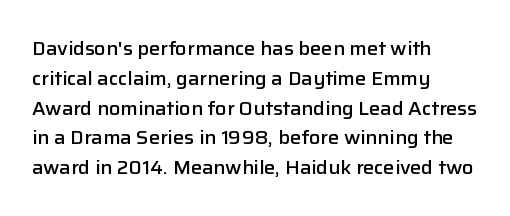
Q: Is the text bold? A: Semi-bold.
Q: Is the text italic (slanted)? A: No, it is upright.
Q: Is the text underlined? A: No.
Q: How is the paragraph aligned? A: Left-aligned.
Q: Is the spacing between letters normal or unusually wide? A: Normal.
Q: Is the spacing between lines tight, normal or loose? A: Normal.
